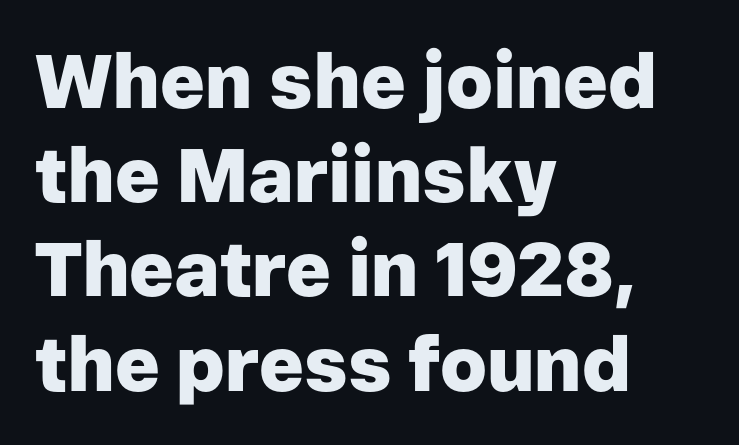
Q: Is the text bold? A: Yes.
Q: Is the text italic (slanted)? A: No, it is upright.
Q: Is the typeface a serif or a sans-serif typeface? A: Sans-serif.
Q: Is the text underlined? A: No.
Q: How is the paragraph aligned? A: Left-aligned.
Q: Is the spacing between letters normal or unusually wide? A: Normal.
Q: Width (condensed, normal, or wide)? A: Normal.
Q: Stroke contrast? A: Low.
Q: x-height? A: Medium.
Q: Monospaced? A: No.
